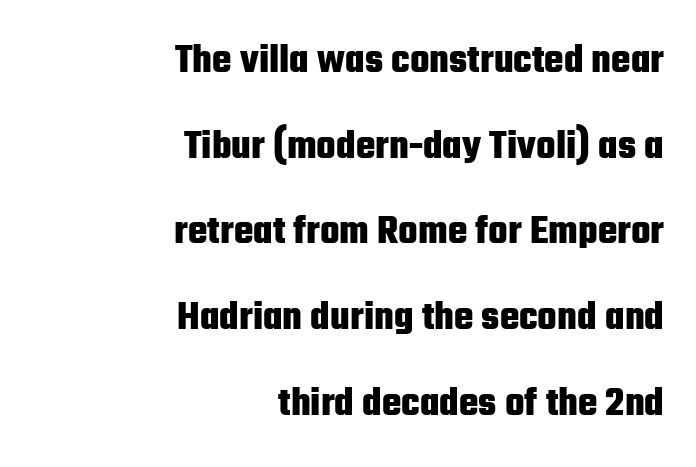
{"serif": "no", "italic": "no", "bold": "yes", "weight": "heavy", "width": "condensed", "stroke_contrast": "low", "x_height": "medium", "monospaced": "no", "underline": "no", "align": "right", "line_spacing": "loose", "line_spacing_ratio": 2.09, "letter_spacing": "normal", "letter_spacing_em": 0.0, "glyph_px": 41}
